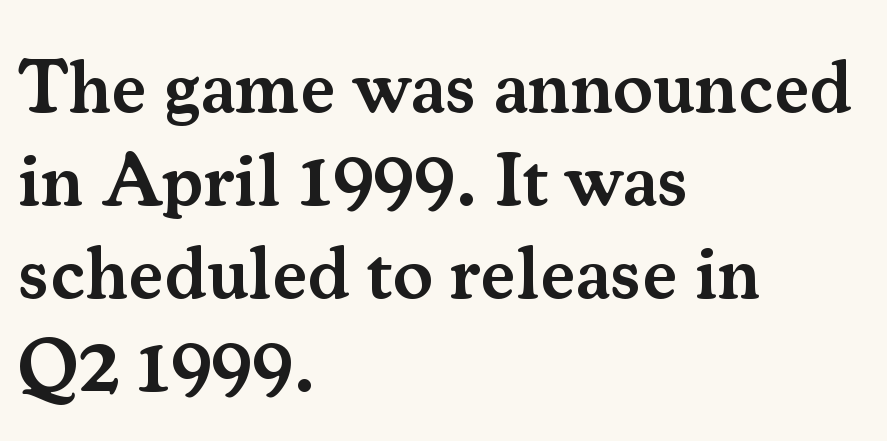
The image shows 75 px semibold serif type, upright; set left-aligned, line spacing 1.24x, normal letter spacing, not underlined; medium stroke contrast and a small x-height.
